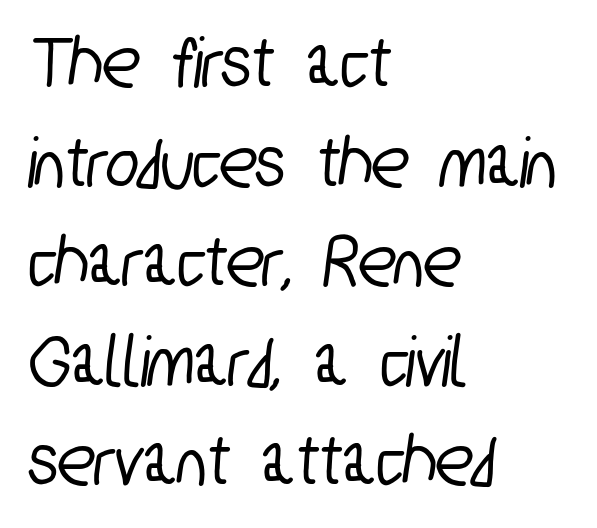
Q: Is the typeface a serif or a sans-serif typeface? A: Sans-serif.
Q: Is the text underlined? A: No.
Q: How is the paragraph aligned? A: Left-aligned.
Q: Is the spacing between letters normal or unusually wide? A: Normal.
Q: Is the spacing between lines tight, normal or loose? A: Normal.
Q: Width (condensed, normal, or wide)? A: Condensed.
Q: Stroke contrast? A: Low.
Q: x-height? A: Medium.
Q: Monospaced? A: No.
